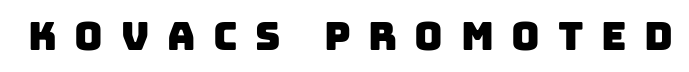
Display-style spreading of the glyphs; the letterfit is very open. Is this a sans? Yes — the strokes have no serifs. Think of a printed novel: that variable character pitch is what you see here. Glance below the letters and you will spot only blank space.
